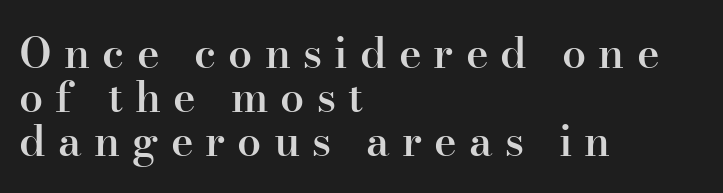
{"serif": "yes", "italic": "no", "bold": "semi", "weight": "semibold", "width": "normal", "stroke_contrast": "high", "x_height": "small", "monospaced": "no", "underline": "no", "align": "left", "line_spacing": "tight", "line_spacing_ratio": 1.02, "letter_spacing": "wide", "letter_spacing_em": 0.28, "glyph_px": 43}
